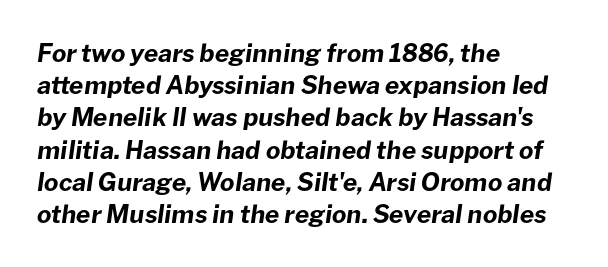
The image shows 25 px bold type, italic (leaning right); set left-aligned, normal line spacing (1.29x), normal letter spacing, not underlined.
